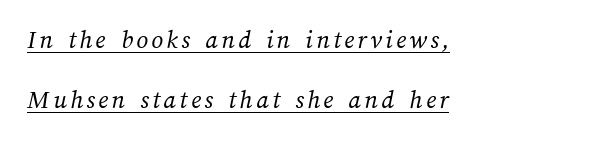
{"bold": "no", "underline": "yes", "align": "left", "line_spacing": "loose", "line_spacing_ratio": 2.31, "glyph_px": 26}
